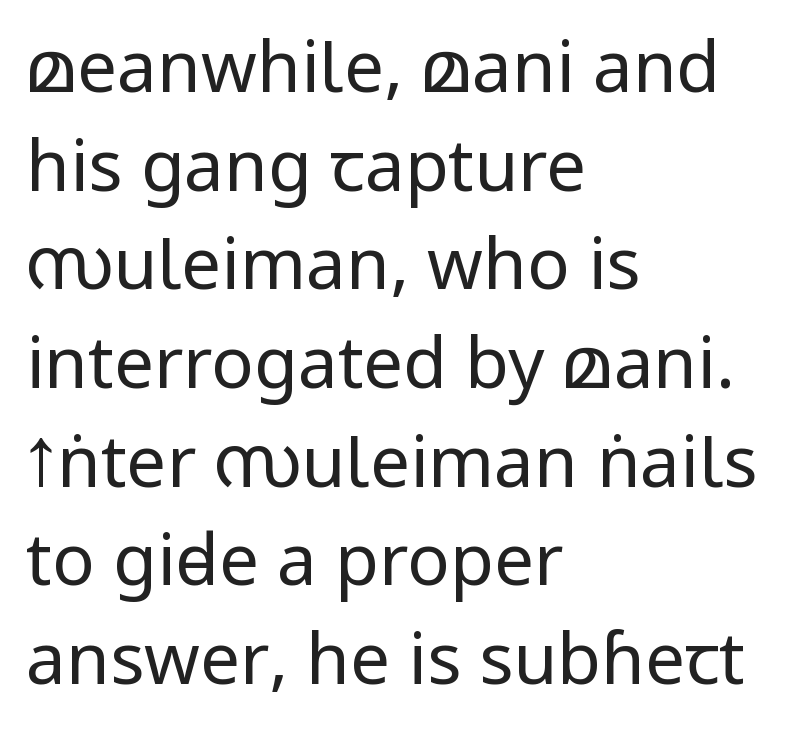
The image shows 71 px regular-weight, condensed sans-serif type, upright; set left-aligned, normal line spacing (1.39x), normal letter spacing, not underlined; low stroke contrast.
